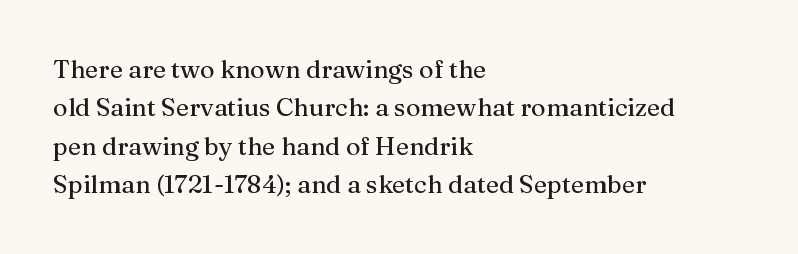
The image shows 25 px text type, upright; set left-aligned, normal line spacing (1.54x), normal letter spacing, not underlined.
